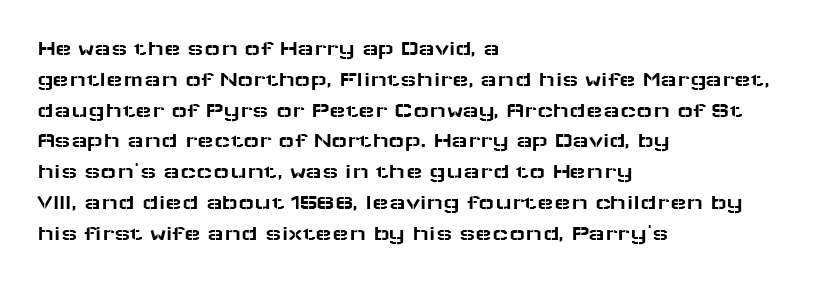
{"italic": "no", "underline": "no", "align": "left", "line_spacing": "normal", "line_spacing_ratio": 1.4, "letter_spacing": "normal", "letter_spacing_em": 0.0, "glyph_px": 22}
